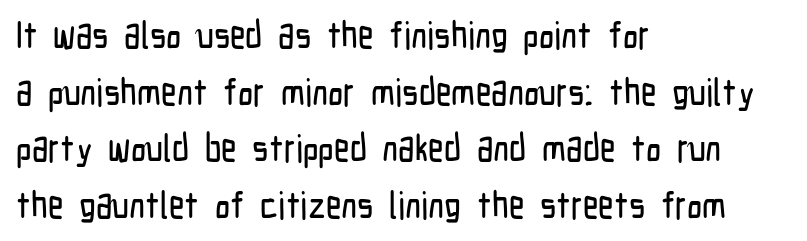
Q: Is the text italic (slanted)? A: No, it is upright.
Q: Is the typeface a serif or a sans-serif typeface? A: Sans-serif.
Q: Is the text underlined? A: No.
Q: How is the paragraph aligned? A: Left-aligned.
Q: Is the spacing between letters normal or unusually wide? A: Normal.
Q: Is the spacing between lines tight, normal or loose? A: Normal.
Q: Width (condensed, normal, or wide)? A: Condensed.
Q: Stroke contrast? A: Low.
Q: x-height? A: Medium.
Q: Monospaced? A: No.
